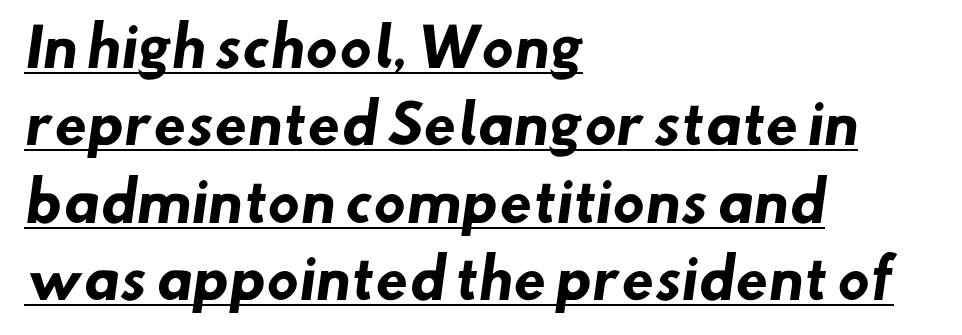
The image shows 53 px heavy sans-serif type; set left-aligned, normal line spacing (1.46x), normal letter spacing, underlined; low stroke contrast and a small x-height.
